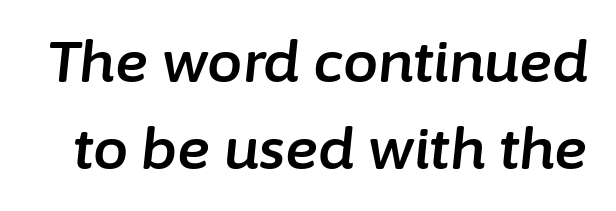
Q: Is the text italic (slanted)? A: Yes, it leans right by about 6 degrees.
Q: Is the text underlined? A: No.
Q: Is the spacing between letters normal or unusually wide? A: Normal.
Q: Is the spacing between lines tight, normal or loose? A: Normal.
Q: Width (condensed, normal, or wide)? A: Normal.
Q: Stroke contrast? A: Low.
Q: x-height? A: Medium.
Q: Monospaced? A: No.
